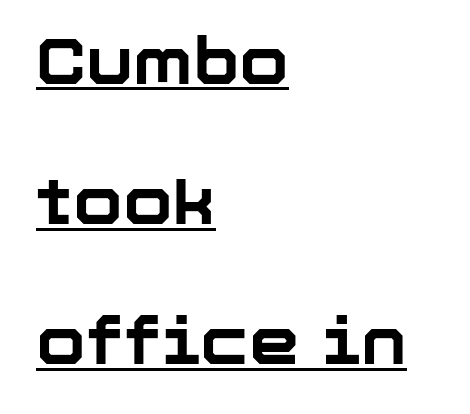
{"serif": "no", "italic": "no", "bold": "yes", "weight": "bold", "width": "normal", "stroke_contrast": "low", "x_height": "medium", "monospaced": "no", "underline": "yes", "align": "left", "line_spacing": "loose", "line_spacing_ratio": 2.19, "letter_spacing": "normal", "letter_spacing_em": 0.0, "glyph_px": 64}
